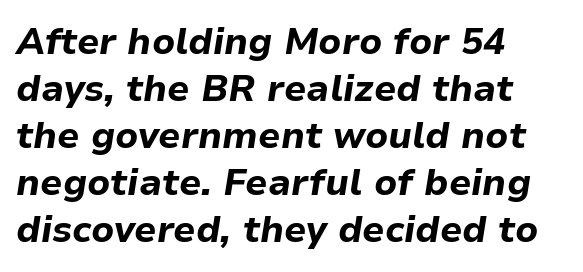
{"italic": "yes", "lean": "right", "slant_degrees": 9, "bold": "yes", "weight": "bold", "width": "normal", "stroke_contrast": "low", "x_height": "medium", "monospaced": "no", "underline": "no", "align": "left", "line_spacing": "normal", "line_spacing_ratio": 1.27, "letter_spacing": "normal", "letter_spacing_em": 0.0, "glyph_px": 37}
